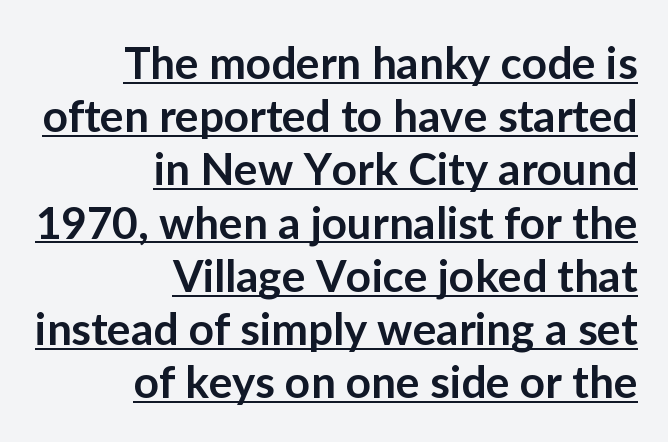
{"serif": "no", "italic": "no", "bold": "semi", "weight": "semibold", "width": "normal", "stroke_contrast": "low", "x_height": "medium", "monospaced": "no", "underline": "yes", "align": "right", "line_spacing_ratio": 1.21, "letter_spacing": "normal", "letter_spacing_em": 0.0, "glyph_px": 44}
